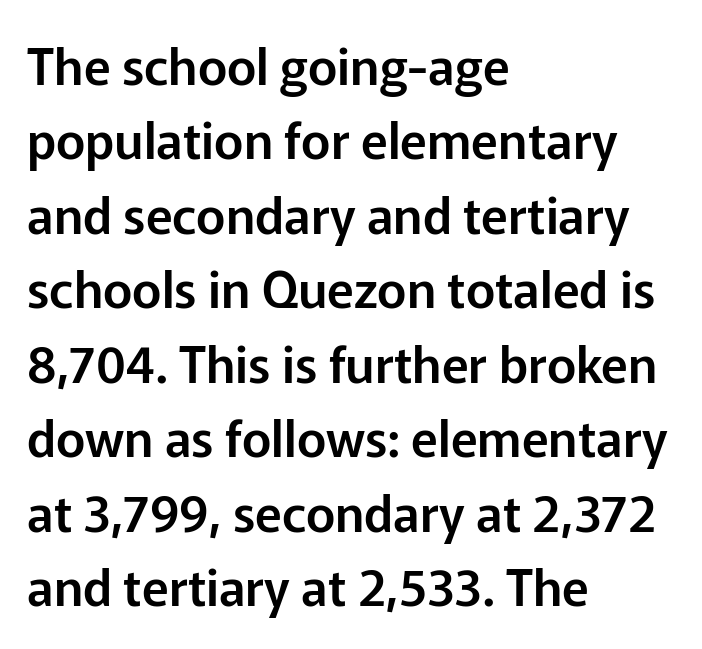
{"serif": "no", "italic": "no", "width": "normal", "stroke_contrast": "low", "x_height": "medium", "monospaced": "no", "underline": "no", "align": "left", "line_spacing": "normal", "line_spacing_ratio": 1.49, "letter_spacing": "normal", "letter_spacing_em": 0.0, "glyph_px": 50}
